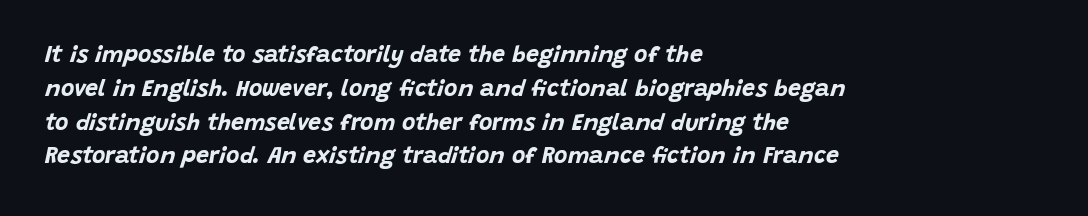
Is there much room between lines? A standard amount, neither cramped nor airy. Rule under the text: the space is simply empty. Every row of glyphs begins at an identical x-position on the left. Inter-character spacing is left at the font's built-in metrics. Caption: bold face, heavy strokes.
